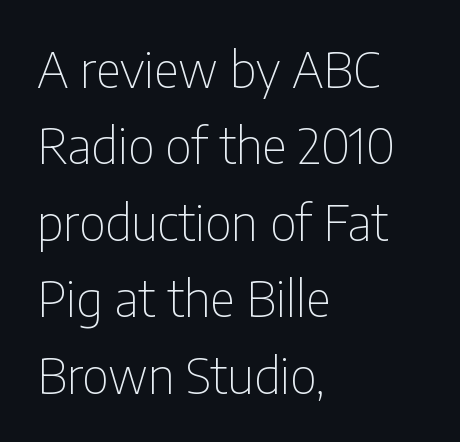
The image shows 49 px thin, condensed sans-serif type, upright; set left-aligned, normal line spacing (1.56x), normal letter spacing, not underlined; low stroke contrast and a medium x-height.
